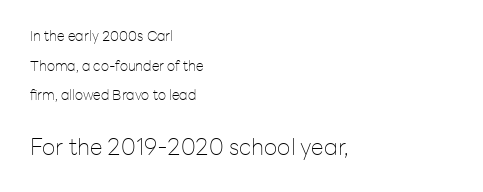
Q: Is the text bold? A: No.
Q: Is the text italic (slanted)? A: No, it is upright.
Q: Is the text underlined? A: No.
Q: How is the paragraph aligned? A: Left-aligned.
Q: Is the spacing between letters normal or unusually wide? A: Normal.
Q: Is the spacing between lines tight, normal or loose? A: Loose.
Q: Which block of text is set in a larger size, the first (top) or the second (bottom)? A: The second (bottom) one.
